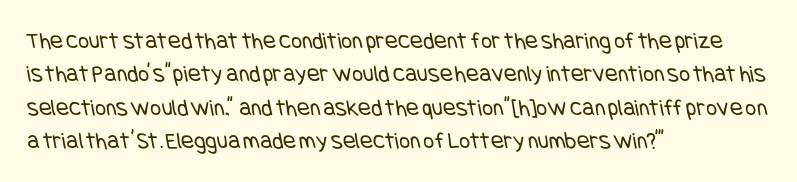
Q: Is the text bold? A: No.
Q: Is the text underlined? A: No.
Q: How is the paragraph aligned? A: Left-aligned.
Q: Is the spacing between letters normal or unusually wide? A: Normal.
Q: Is the spacing between lines tight, normal or loose? A: Normal.
